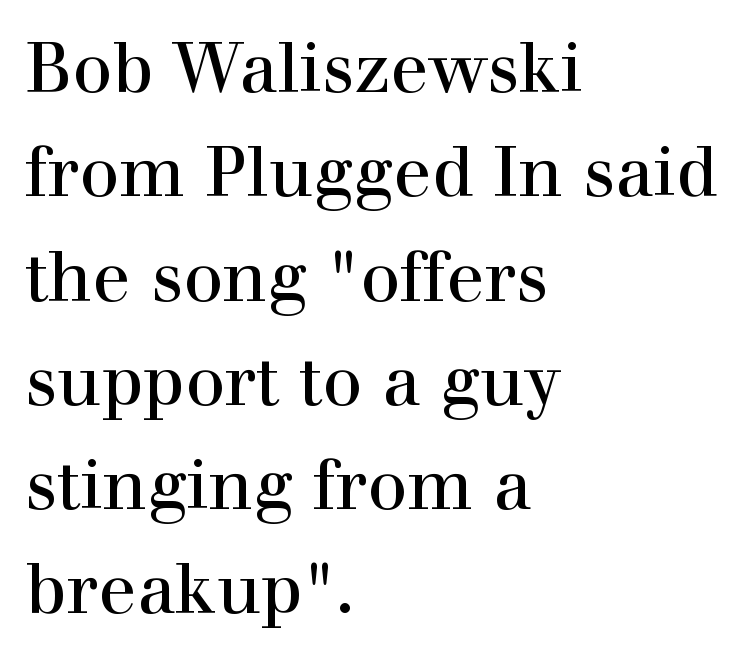
{"serif": "yes", "italic": "no", "width": "normal", "x_height": "medium", "monospaced": "no", "underline": "no", "align": "left", "line_spacing": "normal", "line_spacing_ratio": 1.49, "letter_spacing": "normal", "letter_spacing_em": 0.0, "glyph_px": 70}
